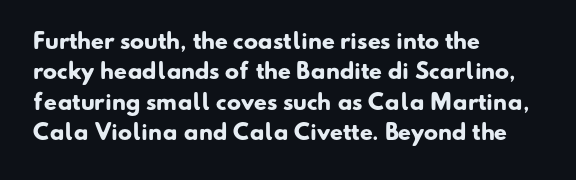
The space directly below the letters is spotless. These lines keep a tight, regular rhythm from letter to letter. Each glyph is drawn with heavy, bold strokes. Leading matches the norm, producing a regular column. Short and long lines alike share a common starting point at left.
